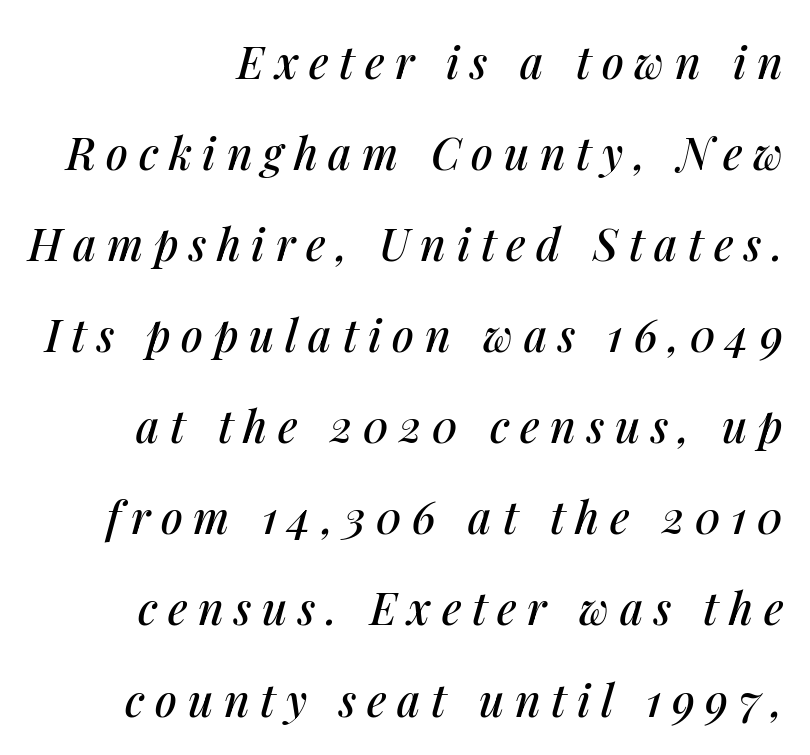
{"italic": "yes", "lean": "right", "slant_degrees": 14, "width": "normal", "stroke_contrast": "medium", "x_height": "medium", "monospaced": "no", "underline": "no", "align": "right", "line_spacing": "loose", "line_spacing_ratio": 2.07, "letter_spacing": "wide", "letter_spacing_em": 0.24, "glyph_px": 44}
